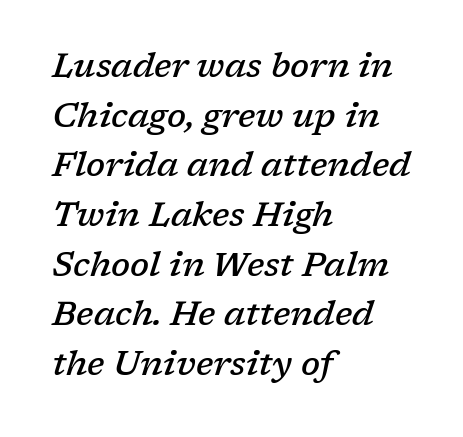
Here the designer chose a conventional face with non-uniform glyph widths. Serifs: yes, visible at the terminals of the letterforms. This sample keeps an unexceptional amount of space between lines. If you drew a ruler down the left edge, every line would touch it. Spacing between characters is what you'd get straight out of the box.
